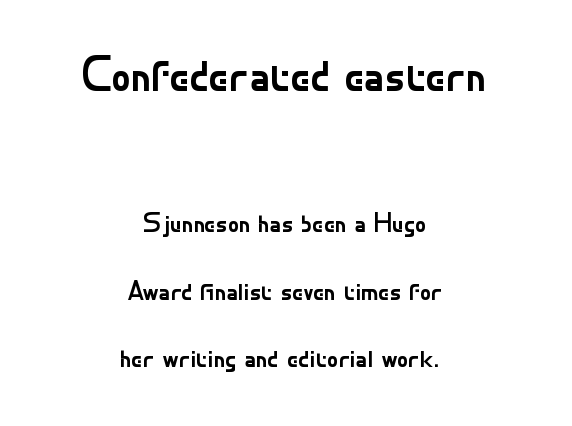
{"serif": "no", "italic": "no", "bold": "no", "weight": "regular", "width": "normal", "stroke_contrast": "low", "x_height": "small", "monospaced": "no", "underline": "no", "align": "center", "line_spacing": "loose", "line_spacing_ratio": 2.42, "letter_spacing": "normal", "letter_spacing_em": 0.0, "larger_block": "first", "size_ratio": 1.75, "glyph_px": 49}
